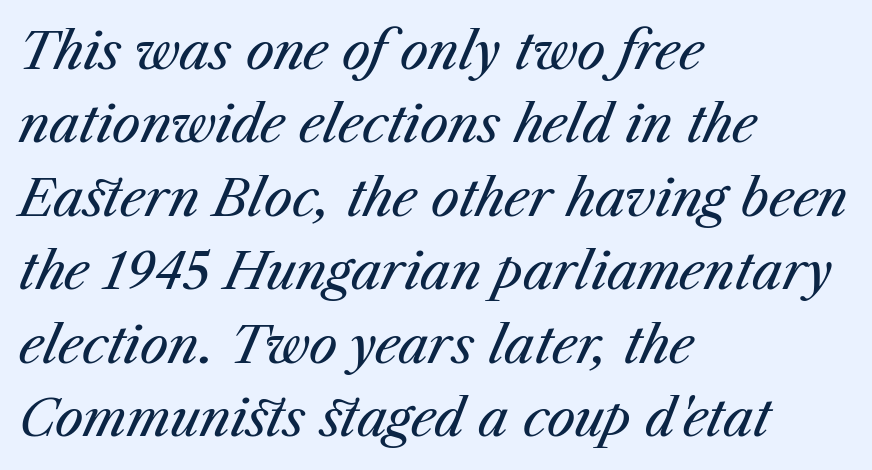
The image shows 51 px regular-weight type, italic (leaning right); set left-aligned, normal line spacing (1.44x), normal letter spacing, not underlined; medium stroke contrast and a medium x-height.
